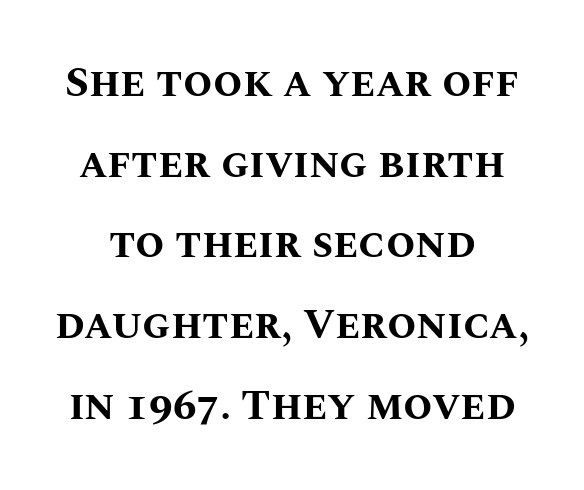
{"italic": "no", "bold": "yes", "weight": "bold", "width": "normal", "stroke_contrast": "medium", "x_height": "large", "monospaced": "no", "underline": "no", "line_spacing": "loose", "line_spacing_ratio": 1.92, "letter_spacing": "normal", "letter_spacing_em": 0.0, "glyph_px": 42}
